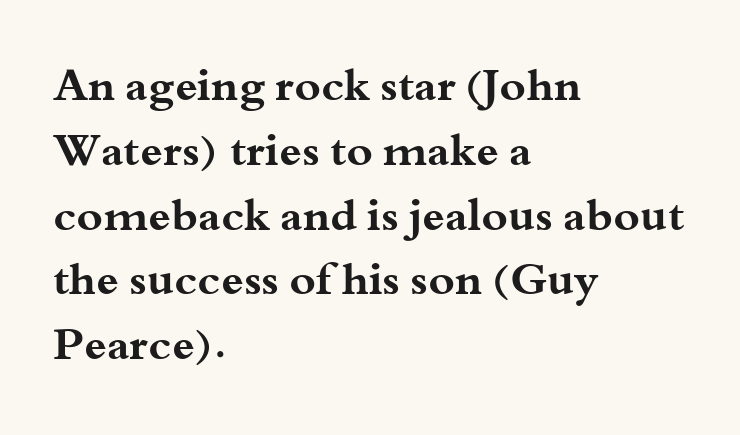
{"serif": "yes", "italic": "no", "bold": "yes", "weight": "bold", "width": "wide", "stroke_contrast": "medium", "x_height": "small", "monospaced": "no", "underline": "no", "align": "left", "line_spacing": "normal", "line_spacing_ratio": 1.44, "letter_spacing": "normal", "letter_spacing_em": 0.0, "glyph_px": 45}
